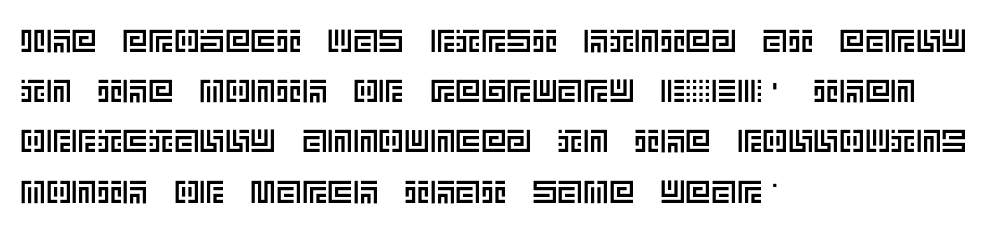
Q: Is the text italic (slanted)? A: No, it is upright.
Q: Is the text underlined? A: No.
Q: How is the paragraph aligned? A: Left-aligned.
Q: Is the spacing between letters normal or unusually wide? A: Normal.
Q: Is the spacing between lines tight, normal or loose? A: Normal.
Q: Width (condensed, normal, or wide)? A: Normal.
Q: x-height? A: Large.
